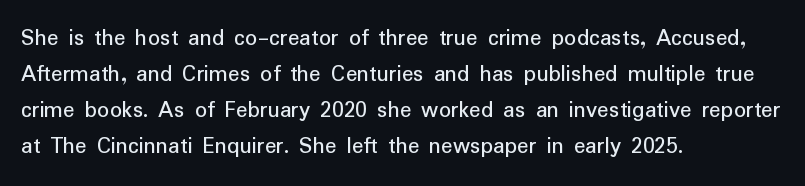
{"italic": "no", "underline": "no", "align": "left", "line_spacing": "normal", "line_spacing_ratio": 1.5, "letter_spacing": "normal", "letter_spacing_em": 0.0, "glyph_px": 24}
